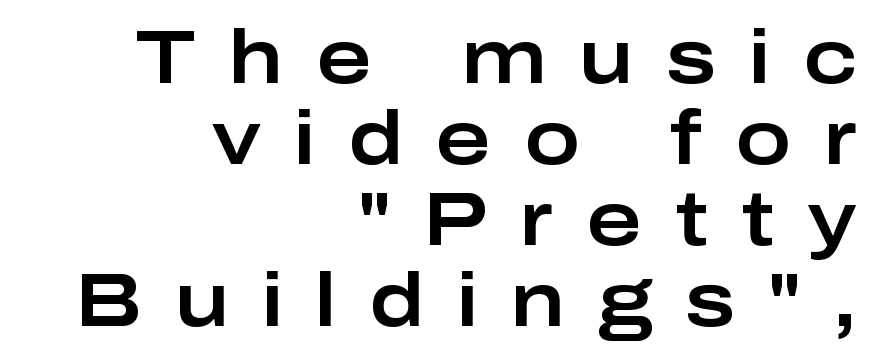
The image shows 75 px wide sans-serif type, upright; set right-aligned, tight line spacing (1.08x), unusually wide letter spacing (+0.44 em), not underlined; low stroke contrast and a medium x-height.
